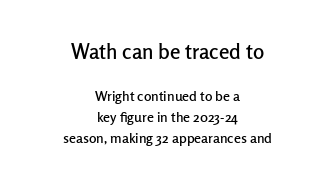
{"italic": "no", "underline": "no", "align": "center", "line_spacing": "normal", "line_spacing_ratio": 1.51, "letter_spacing": "normal", "letter_spacing_em": 0.0, "larger_block": "first", "size_ratio": 1.5, "glyph_px": 21}
